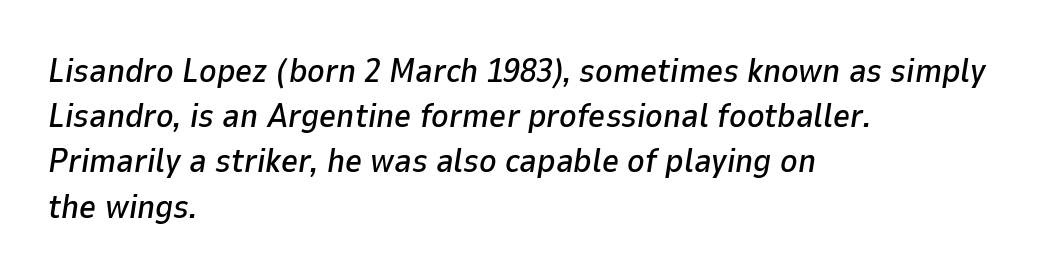
Varying glyph widths throughout — classic text-font behaviour. No extra tracking has been applied to these lines. In terms of leading, this rendering sits right in the middle. The setting favours the left margin, as ordinary paragraphs usually do. Every character sits at an angle, as italics do.
